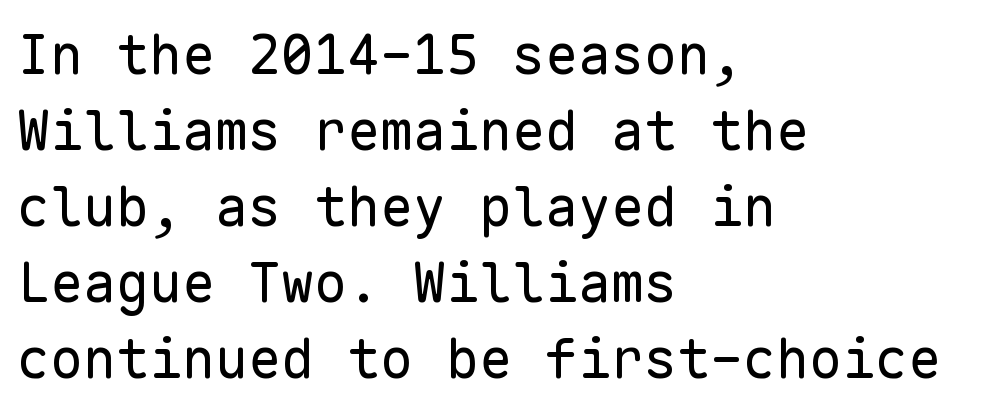
The face looks like a standard text weight, possibly lighter. No extra tracking has been applied to these lines. The letters march in equal steps, a hallmark of fixed-pitch type. The lines in this sample share a left origin and differ only in where they stop.
